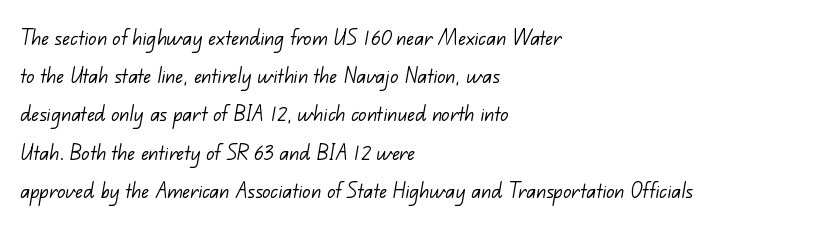
{"bold": "no", "underline": "no", "align": "left", "line_spacing": "normal", "line_spacing_ratio": 1.53, "letter_spacing": "normal", "letter_spacing_em": 0.0, "glyph_px": 25}
